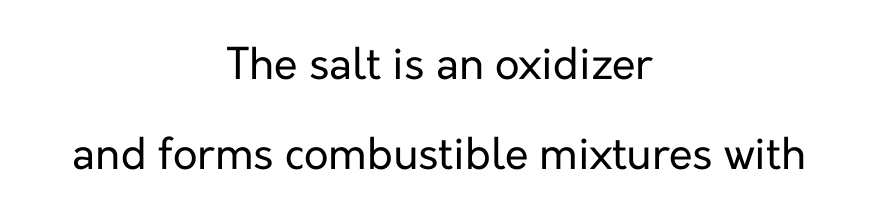
The characters display no serif detailing; their extremities are plain. Each new line begins a long way beneath the previous one. Here the designer chose a conventional face with non-uniform glyph widths. The letters stand straight up with perfectly vertical stems. Unmarked baselines from the first word to the last.
